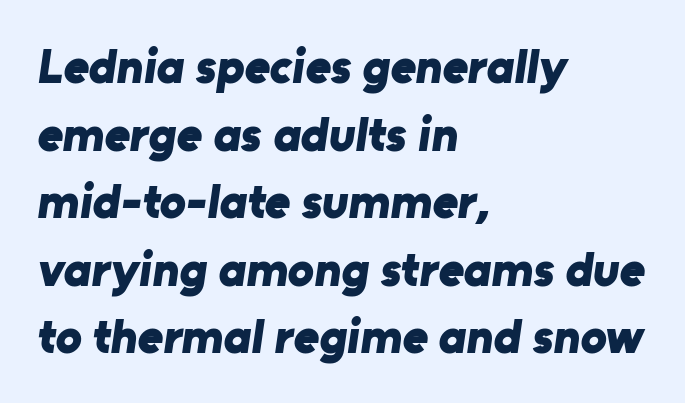
{"serif": "no", "bold": "yes", "weight": "bold", "width": "normal", "stroke_contrast": "low", "x_height": "medium", "monospaced": "no", "underline": "no", "align": "left", "line_spacing": "normal", "line_spacing_ratio": 1.38, "letter_spacing": "normal", "letter_spacing_em": 0.0, "glyph_px": 49}
